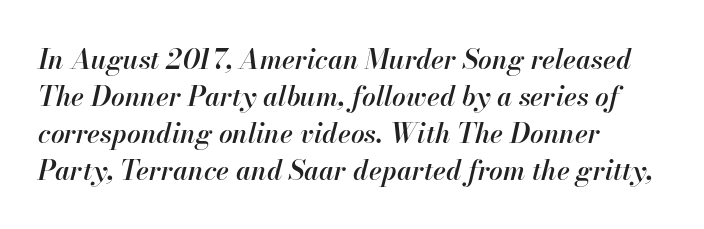
{"italic": "yes", "lean": "right", "slant_degrees": 13, "bold": "semi", "underline": "no", "align": "left", "line_spacing": "normal", "line_spacing_ratio": 1.37, "letter_spacing": "normal", "letter_spacing_em": 0.0, "glyph_px": 27}
